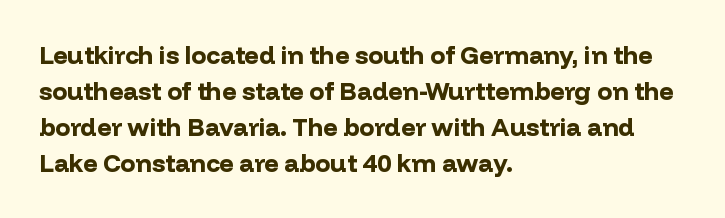
The image shows 25 px bold type, upright; set left-aligned, normal line spacing (1.44x), normal letter spacing, not underlined.
